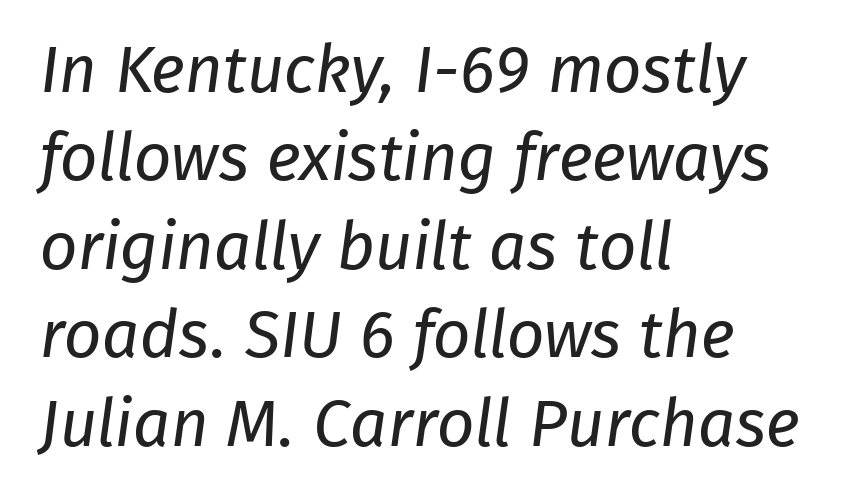
The image shows 66 px regular-weight sans-serif type; set left-aligned, normal line spacing (1.34x), normal letter spacing, not underlined; low stroke contrast and a medium x-height.
